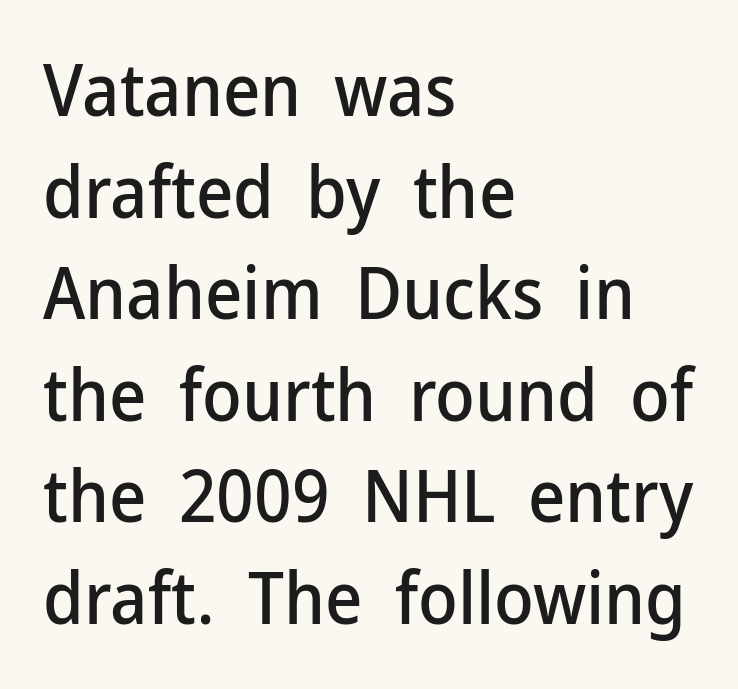
{"serif": "no", "italic": "no", "width": "normal", "stroke_contrast": "low", "x_height": "medium", "monospaced": "no", "underline": "no", "align": "left", "line_spacing": "normal", "line_spacing_ratio": 1.41, "letter_spacing": "normal", "letter_spacing_em": 0.0, "glyph_px": 72}
